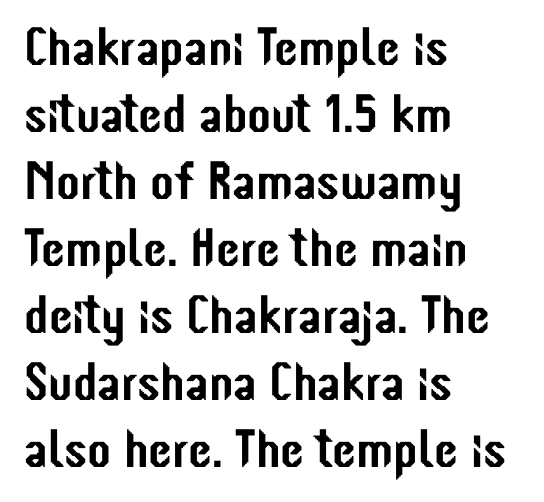
The image shows 54 px condensed sans-serif type, upright; set left-aligned, line spacing 1.24x, normal letter spacing, not underlined; low stroke contrast and a medium x-height.
